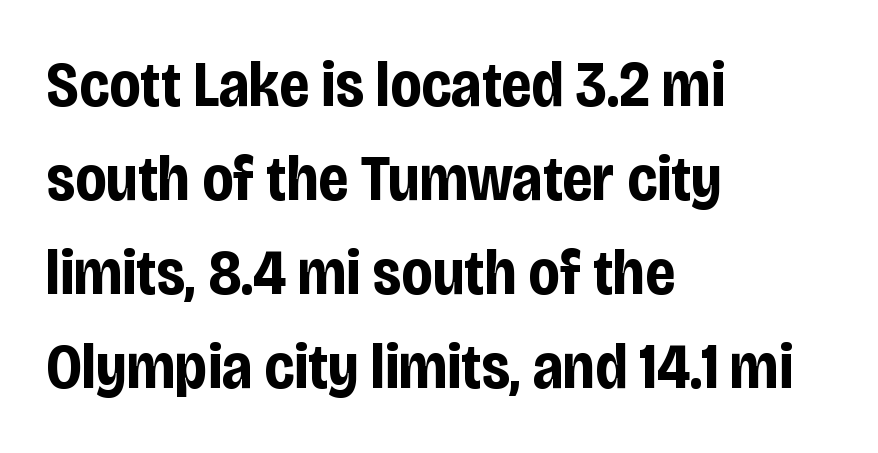
{"serif": "no", "italic": "no", "bold": "yes", "weight": "bold", "width": "condensed", "stroke_contrast": "low", "x_height": "large", "monospaced": "no", "underline": "no", "align": "left", "line_spacing": "normal", "line_spacing_ratio": 1.47, "letter_spacing": "normal", "letter_spacing_em": 0.0, "glyph_px": 64}
